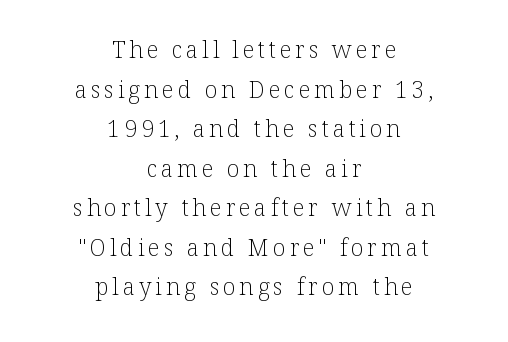
{"italic": "no", "bold": "no", "underline": "no", "align": "center", "line_spacing_ratio": 1.72, "glyph_px": 23}
